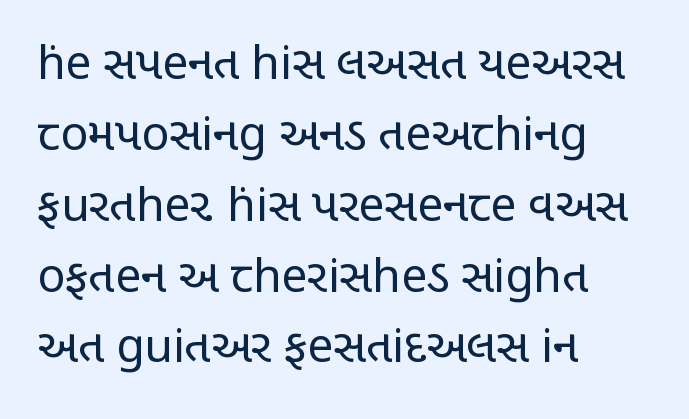
The image shows 46 px regular-weight, condensed sans-serif type, upright; set left-aligned, normal line spacing (1.54x), normal letter spacing, not underlined; low stroke contrast and a large x-height.
